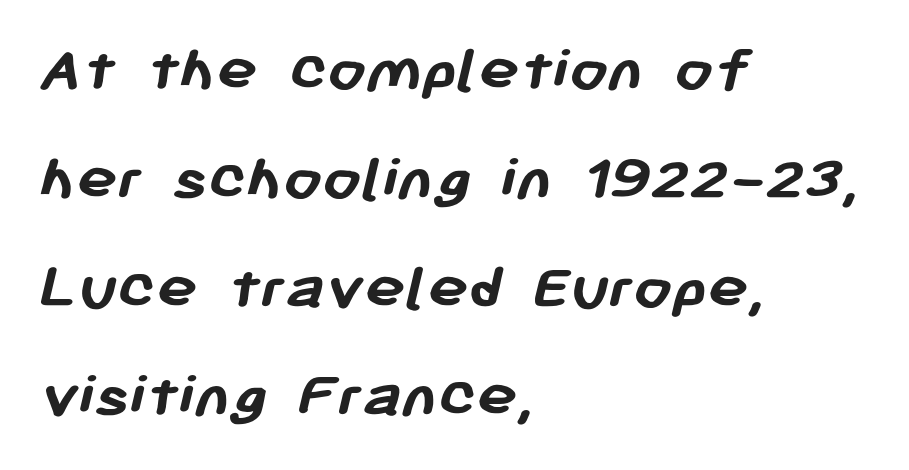
The image shows 68 px semibold sans-serif type; set left-aligned, normal line spacing (1.6x), normal letter spacing, not underlined; low stroke contrast and a medium x-height.
